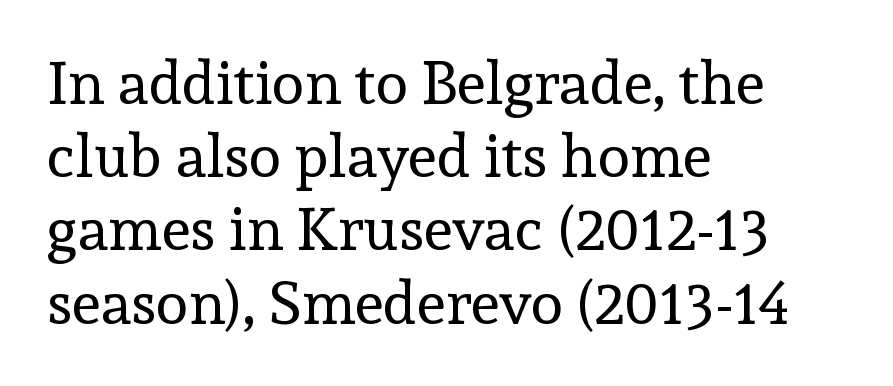
The image shows 60 px regular-weight serif type, upright; set left-aligned, line spacing 1.22x, normal letter spacing, not underlined; a medium x-height.
